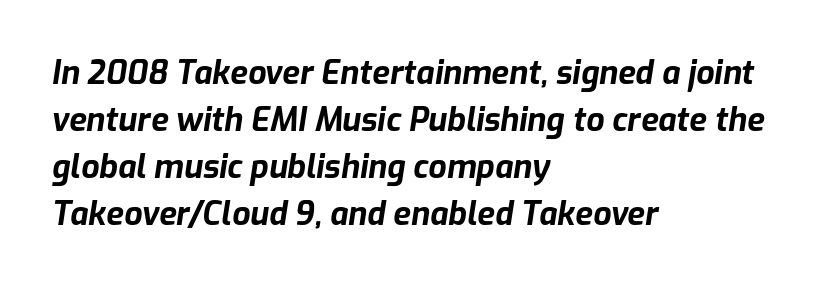
The image shows 32 px bold type, italic (leaning right); set left-aligned, normal line spacing (1.47x), normal letter spacing, not underlined; low stroke contrast and a medium x-height.
